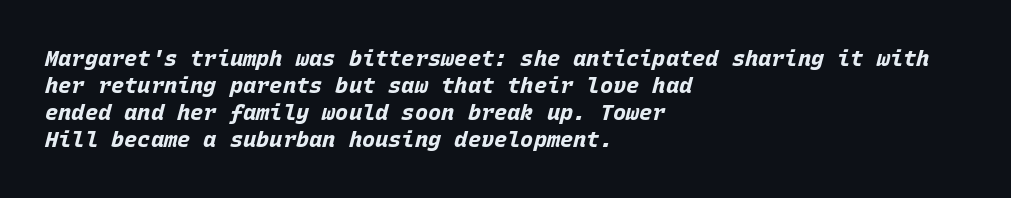
The image shows 22 px bold type, italic (leaning right); set left-aligned, line spacing 1.22x, normal letter spacing, not underlined.
